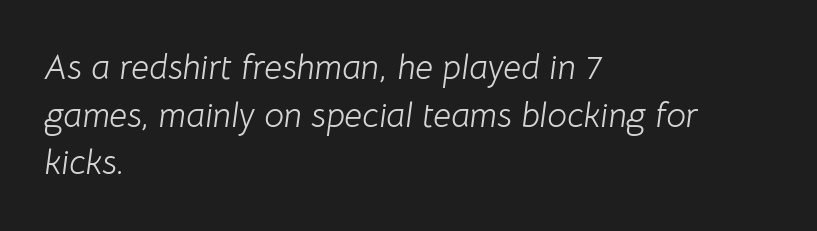
Q: Is the text bold? A: No.
Q: Is the text italic (slanted)? A: Yes, it leans right by about 8 degrees.
Q: Is the text underlined? A: No.
Q: How is the paragraph aligned? A: Left-aligned.
Q: Is the spacing between letters normal or unusually wide? A: Normal.
Q: Is the spacing between lines tight, normal or loose? A: Normal.
Q: Width (condensed, normal, or wide)? A: Normal.
Q: Stroke contrast? A: Low.
Q: x-height? A: Medium.
Q: Monospaced? A: No.
